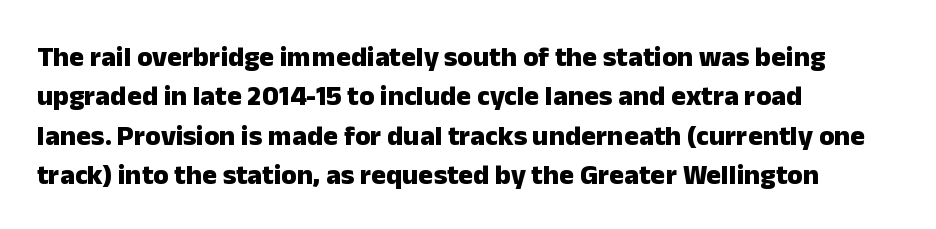
The image shows 28 px heavy sans-serif type, upright; set left-aligned, normal line spacing (1.41x), normal letter spacing, not underlined; low stroke contrast and a medium x-height.
